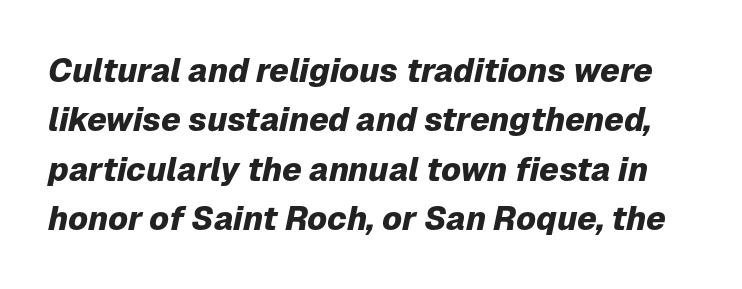
Q: Is the text bold? A: Yes.
Q: Is the text italic (slanted)? A: Yes, it leans right by about 12 degrees.
Q: Is the text underlined? A: No.
Q: Is the spacing between letters normal or unusually wide? A: Normal.
Q: Is the spacing between lines tight, normal or loose? A: Normal.
Q: Width (condensed, normal, or wide)? A: Normal.
Q: Stroke contrast? A: Low.
Q: x-height? A: Medium.
Q: Monospaced? A: No.
